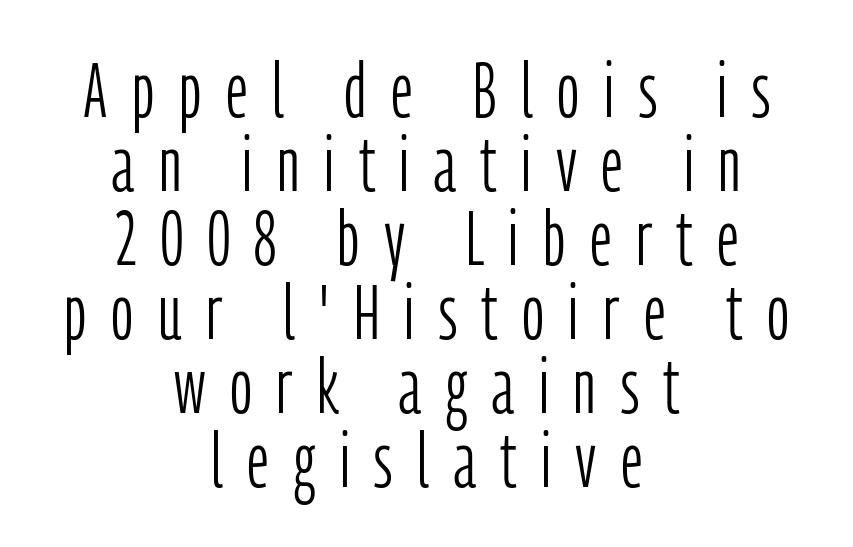
Q: Is the text bold? A: No.
Q: Is the text italic (slanted)? A: No, it is upright.
Q: Is the typeface a serif or a sans-serif typeface? A: Sans-serif.
Q: Is the text underlined? A: No.
Q: How is the paragraph aligned? A: Centered.
Q: Is the spacing between letters normal or unusually wide? A: Unusually wide.
Q: Is the spacing between lines tight, normal or loose? A: Tight.
Q: Width (condensed, normal, or wide)? A: Condensed.
Q: Stroke contrast? A: Low.
Q: x-height? A: Medium.
Q: Monospaced? A: No.
